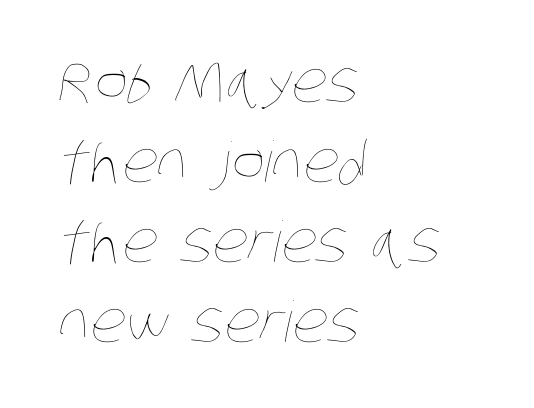
{"bold": "no", "weight": "thin", "width": "condensed", "stroke_contrast": "low", "x_height": "large", "monospaced": "no", "underline": "no", "align": "left", "line_spacing": "normal", "line_spacing_ratio": 1.43, "letter_spacing": "normal", "letter_spacing_em": 0.0, "glyph_px": 56}
